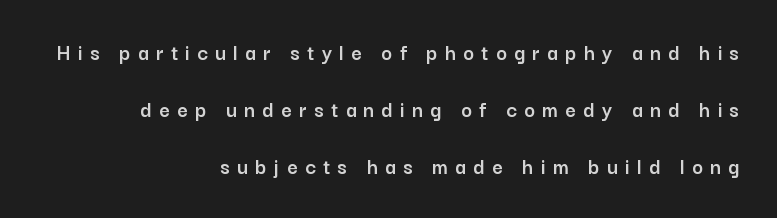
Q: Is the text italic (slanted)? A: No, it is upright.
Q: Is the text underlined? A: No.
Q: How is the paragraph aligned? A: Right-aligned.
Q: Is the spacing between letters normal or unusually wide? A: Unusually wide.
Q: Is the spacing between lines tight, normal or loose? A: Loose.
